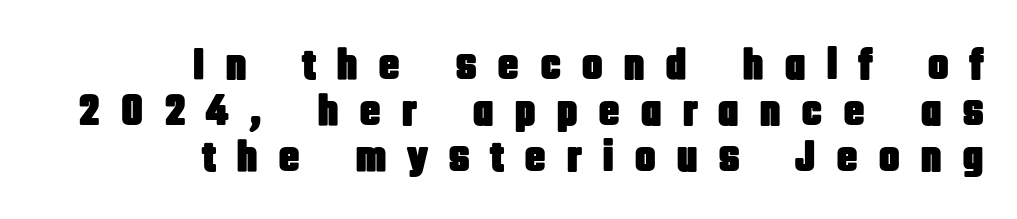
{"serif": "no", "italic": "no", "width": "condensed", "stroke_contrast": "low", "x_height": "large", "monospaced": "no", "underline": "no", "align": "right", "line_spacing": "tight", "line_spacing_ratio": 1.02, "letter_spacing": "wide", "letter_spacing_em": 0.44, "glyph_px": 45}
